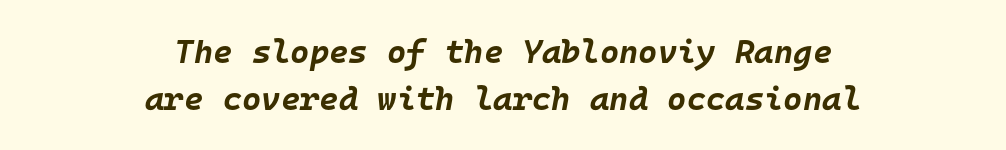
Neither beginnings nor endings align; midpoints do. Anything drawn beneath the words? Only blank space. Spacing verdict: monospaced, one width for all characters. Plenty of ink on the page — the face is bold. Emphasis-style slanted type is in use.
